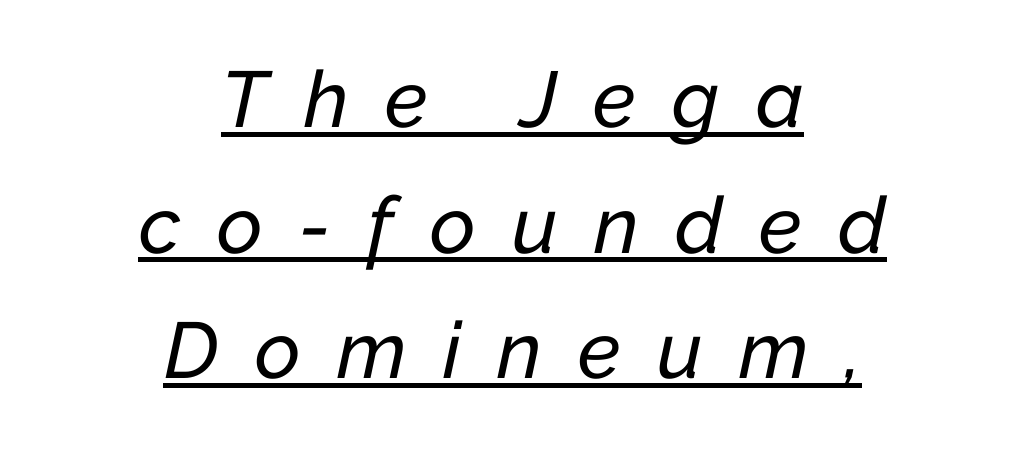
The image shows 79 px text type, italic (leaning right); set centered, normal line spacing (1.59x), unusually wide letter spacing (+0.46 em), underlined; low stroke contrast and a medium x-height.
